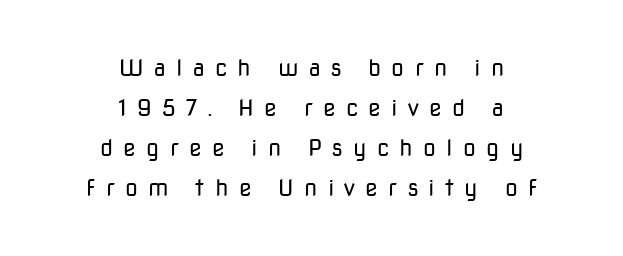
The image shows 23 px text type, upright; set centered, line spacing 1.74x, unusually wide letter spacing (+0.45 em), not underlined.
